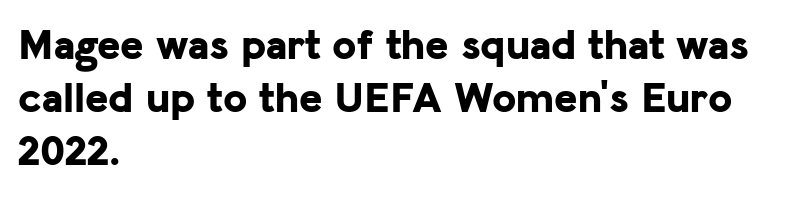
{"serif": "no", "italic": "no", "bold": "yes", "weight": "bold", "width": "normal", "stroke_contrast": "low", "x_height": "medium", "monospaced": "no", "underline": "no", "align": "left", "line_spacing_ratio": 1.21, "letter_spacing": "normal", "letter_spacing_em": 0.0, "glyph_px": 44}
